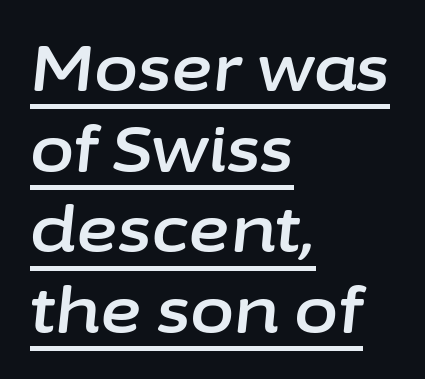
The paragraph shown leans on its left margin. Is this a fixed-width face? No — the glyphs have proportional, varying widths. The font's italic variant was chosen for this text. Summary of vertical rhythm: regular, with standard interline spacing. Caption: lettering with a line underneath.
